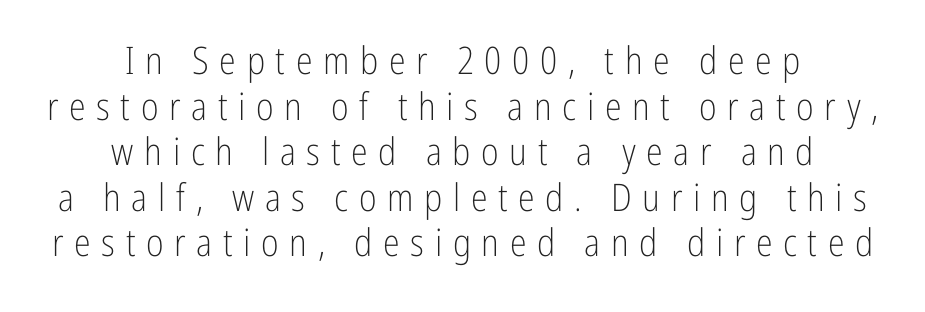
The font is comparable to plain body text, perhaps lighter. The face used here is rendered with a markedly widened letterfit. Style check: upright. Has an underline been added? It has not. You could not count columns in this text — the font is proportionally spaced. Is the block centered? Yes — each line is placed symmetrically about the middle.
